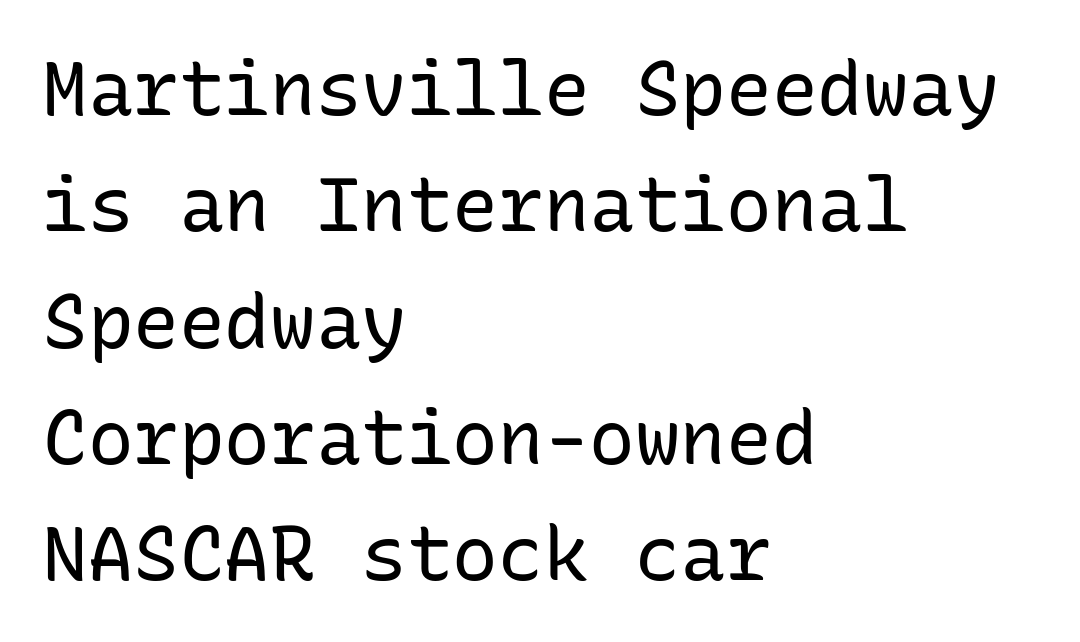
How are the letters spaced? Ordinarily, with no added tracking. Notice how the passage keeps a crisp vertical edge on the left only. Anything drawn beneath the words? Only blank space. No letter is thick-stroked: the sample isn't bold. Each letter, wide or thin by design, is forced into the same width here.
